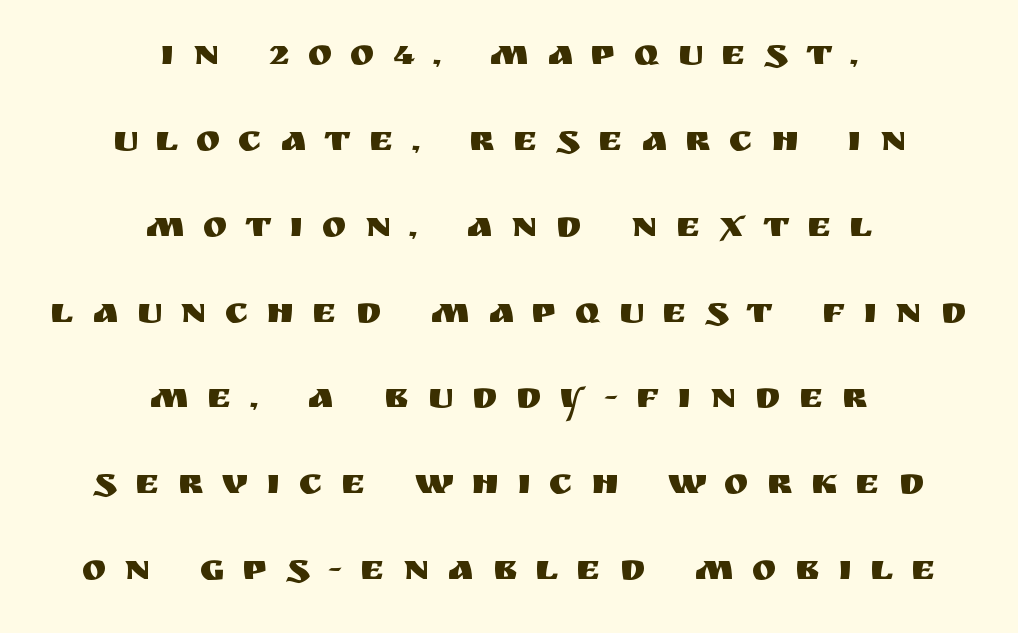
The image shows 37 px sans-serif type, upright; set centered, loose line spacing (2.32x), unusually wide letter spacing (+0.49 em), not underlined; medium stroke contrast and a large x-height.
